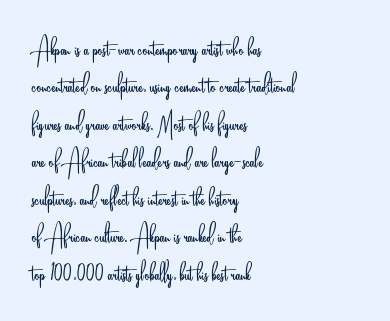
Q: Is the text bold? A: No.
Q: Is the typeface a serif or a sans-serif typeface? A: Sans-serif.
Q: Is the text underlined? A: No.
Q: How is the paragraph aligned? A: Left-aligned.
Q: Is the spacing between letters normal or unusually wide? A: Normal.
Q: Is the spacing between lines tight, normal or loose? A: Normal.
Q: Width (condensed, normal, or wide)? A: Condensed.
Q: Stroke contrast? A: Low.
Q: x-height? A: Small.
Q: Monospaced? A: No.
